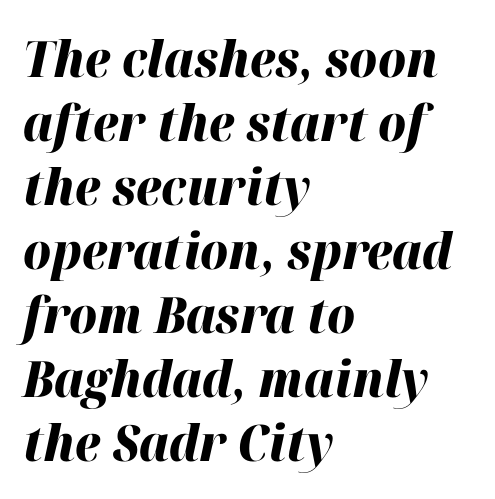
Notice how thick the strokes are: this is what a full bold looks like. Vertically, the passage feels balanced, rows spaced as you'd expect. This sample is left-justified, so line endings fall wherever the words run out. The letters are slanted; this is an italic face. Here the designer chose a conventional face with non-uniform glyph widths. No extra tracking has been applied to these lines.
